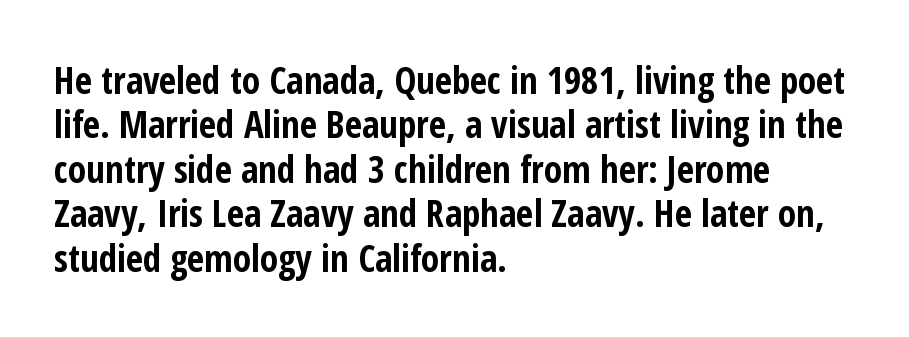
{"serif": "no", "italic": "no", "bold": "yes", "weight": "bold", "width": "condensed", "stroke_contrast": "low", "x_height": "medium", "monospaced": "no", "underline": "no", "align": "left", "line_spacing_ratio": 1.2, "letter_spacing": "normal", "letter_spacing_em": 0.0, "glyph_px": 37}
